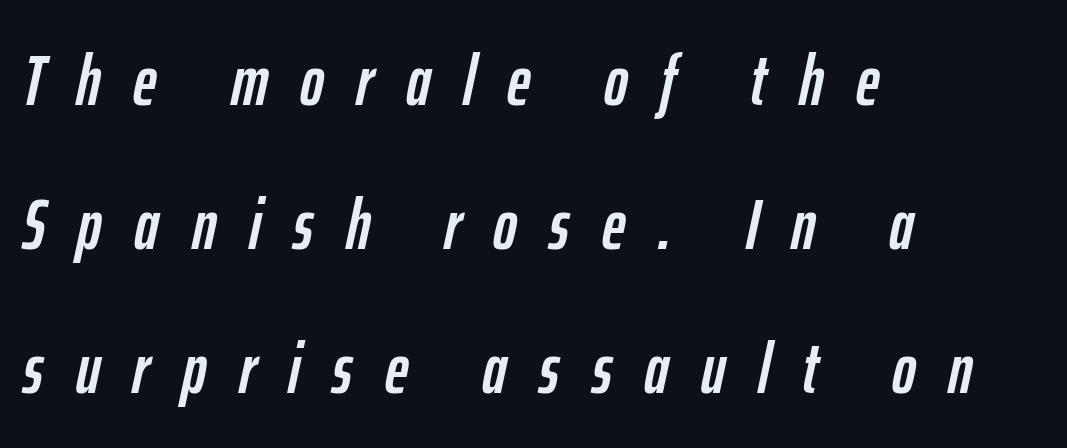
Q: Is the text italic (slanted)? A: Yes, it leans right by about 12 degrees.
Q: Is the text underlined? A: No.
Q: How is the paragraph aligned? A: Left-aligned.
Q: Is the spacing between letters normal or unusually wide? A: Unusually wide.
Q: Is the spacing between lines tight, normal or loose? A: Loose.
Q: Width (condensed, normal, or wide)? A: Condensed.
Q: Stroke contrast? A: Low.
Q: x-height? A: Medium.
Q: Monospaced? A: No.
